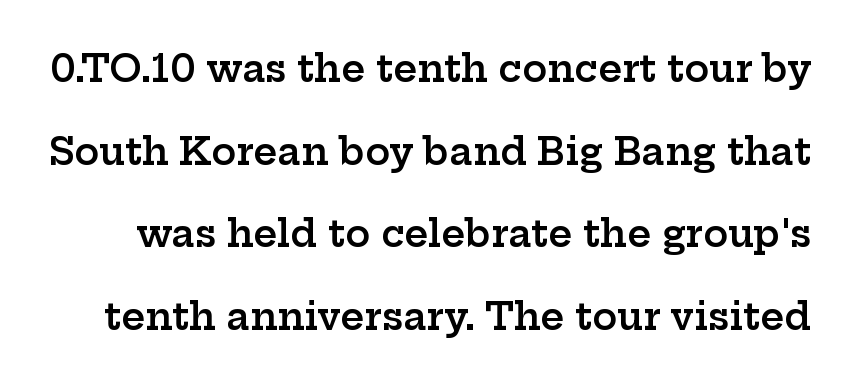
{"serif": "yes", "italic": "no", "bold": "semi", "weight": "semibold", "width": "wide", "stroke_contrast": "low", "x_height": "medium", "monospaced": "no", "underline": "no", "line_spacing": "loose", "line_spacing_ratio": 2.23, "letter_spacing": "normal", "letter_spacing_em": 0.0, "glyph_px": 37}
